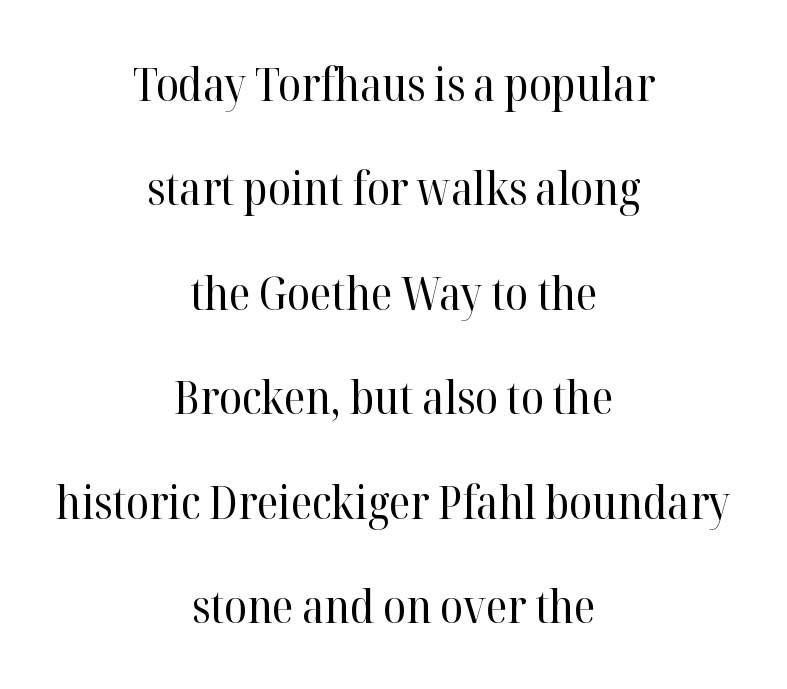
The image shows 46 px regular-weight serif type, upright; set centered, loose line spacing (2.27x), normal letter spacing, not underlined; high stroke contrast and a medium x-height.
